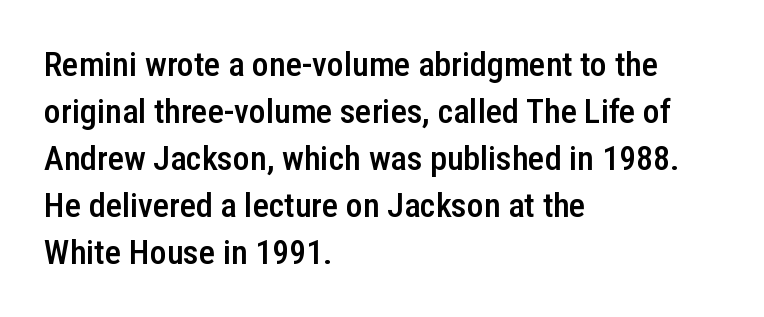
{"serif": "no", "italic": "no", "bold": "semi", "weight": "semibold", "width": "condensed", "stroke_contrast": "low", "x_height": "medium", "monospaced": "no", "underline": "no", "align": "left", "line_spacing": "normal", "line_spacing_ratio": 1.38, "letter_spacing": "normal", "letter_spacing_em": 0.0, "glyph_px": 34}
